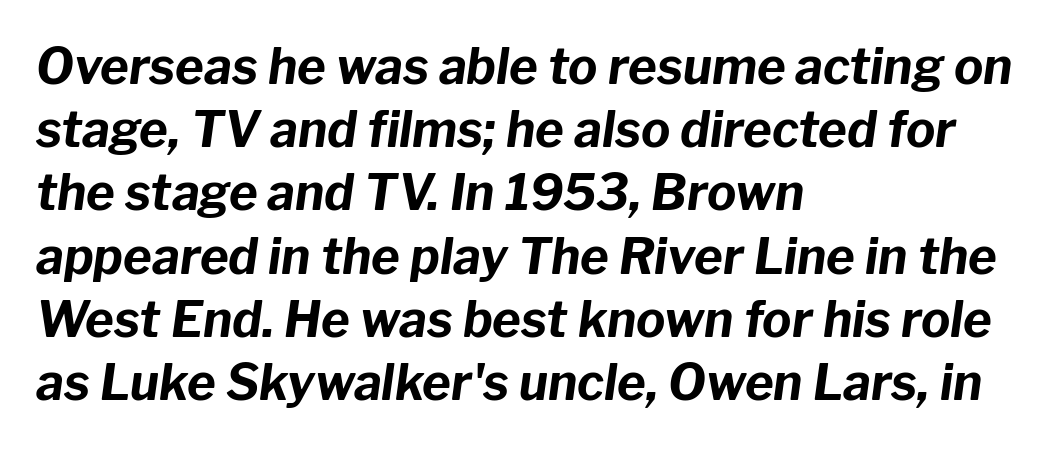
The image shows 49 px bold type, italic (leaning right); set left-aligned, normal line spacing (1.29x), normal letter spacing, not underlined; low stroke contrast and a medium x-height.
